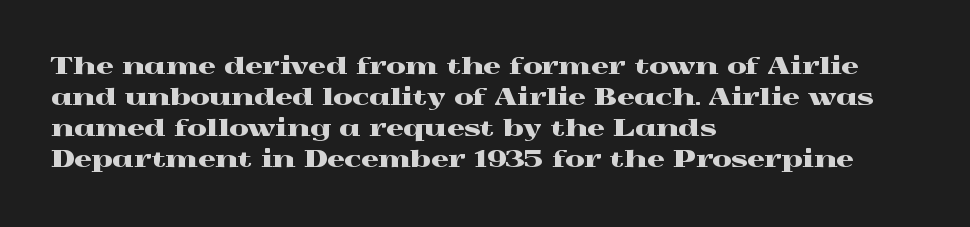
The image shows 22 px text type, upright; set left-aligned, normal line spacing (1.41x), normal letter spacing, not underlined.
